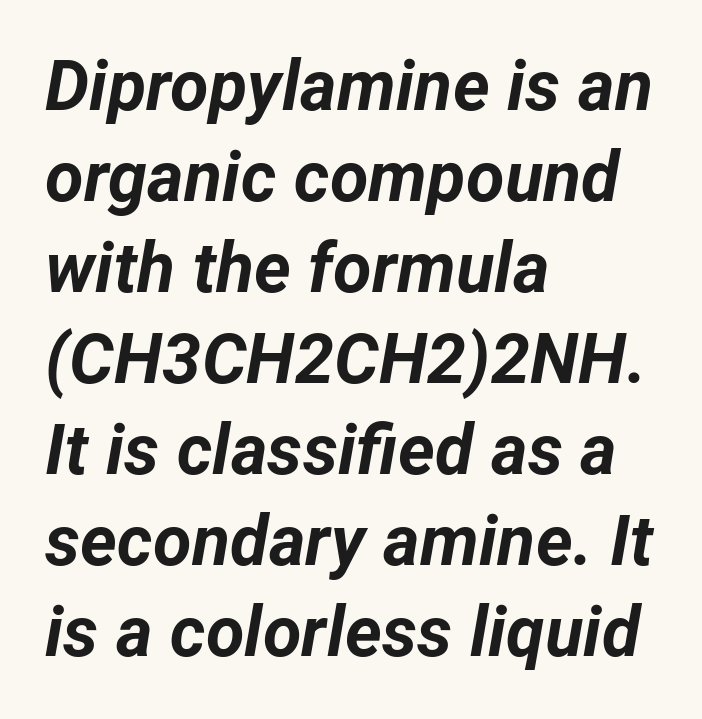
{"italic": "yes", "lean": "right", "slant_degrees": 12, "bold": "yes", "weight": "bold", "width": "normal", "stroke_contrast": "low", "x_height": "medium", "monospaced": "no", "underline": "no", "align": "left", "line_spacing": "normal", "line_spacing_ratio": 1.3, "letter_spacing": "normal", "letter_spacing_em": 0.0, "glyph_px": 70}
